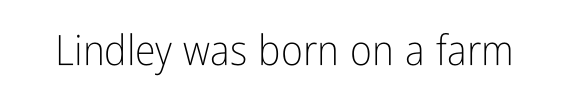
{"serif": "no", "italic": "no", "bold": "no", "weight": "light", "width": "condensed", "stroke_contrast": "low", "x_height": "medium", "monospaced": "no", "underline": "no", "letter_spacing": "normal", "letter_spacing_em": 0.0, "glyph_px": 42}
